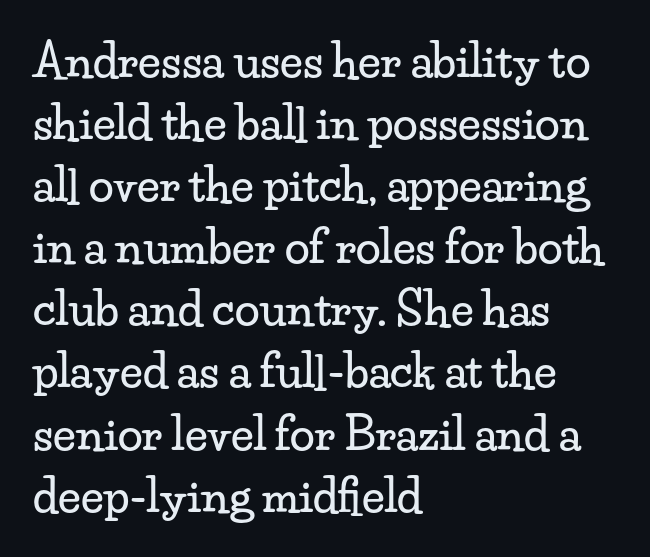
The image shows 45 px wide serif type, upright; set left-aligned, normal line spacing (1.38x), normal letter spacing, not underlined; low stroke contrast and a small x-height.
